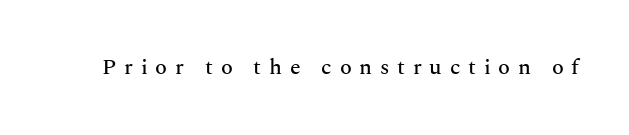
Words float on clear page, feet unadorned. What stands out about the letter spacing? Its width — letters are far apart. This is the regular roman posture of the typeface.
